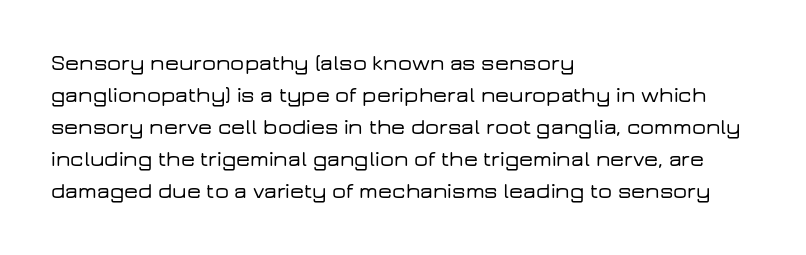
Q: Is the text italic (slanted)? A: No, it is upright.
Q: Is the text underlined? A: No.
Q: How is the paragraph aligned? A: Left-aligned.
Q: Is the spacing between letters normal or unusually wide? A: Normal.
Q: Is the spacing between lines tight, normal or loose? A: Normal.
